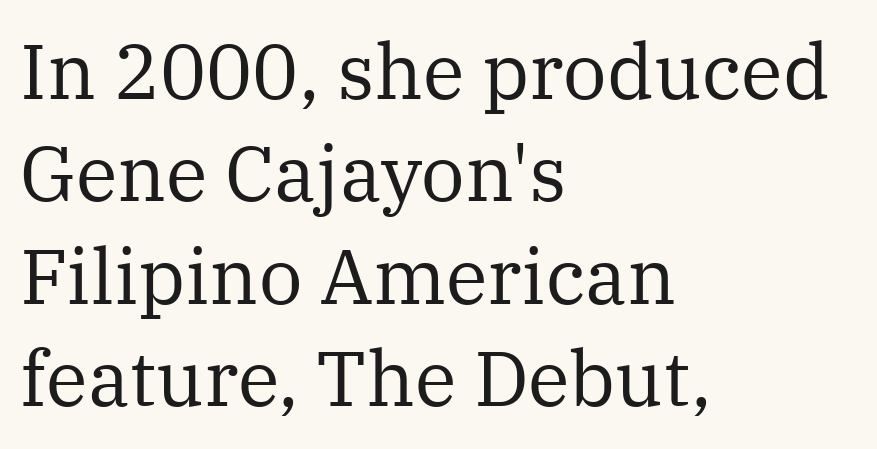
Caption: standard tracking, unaltered. Each stroke keeps to a modest, everyday thickness or less. Old-style or modern, the face here clearly has serifs. The font's upright variant was chosen for this text.
